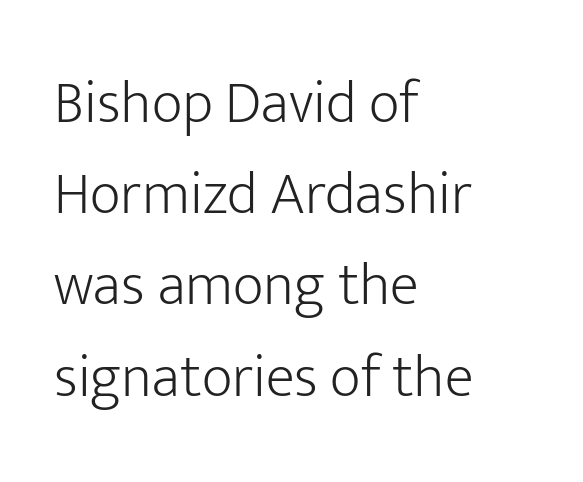
{"serif": "no", "italic": "no", "bold": "no", "weight": "light", "width": "normal", "stroke_contrast": "low", "x_height": "medium", "monospaced": "no", "underline": "no", "align": "left", "line_spacing": "normal", "line_spacing_ratio": 1.52, "letter_spacing": "normal", "letter_spacing_em": 0.0, "glyph_px": 60}
